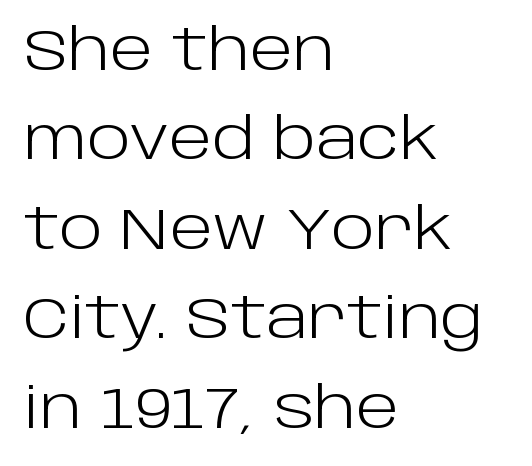
Q: Is the text bold? A: No.
Q: Is the text italic (slanted)? A: No, it is upright.
Q: Is the typeface a serif or a sans-serif typeface? A: Sans-serif.
Q: Is the text underlined? A: No.
Q: How is the paragraph aligned? A: Left-aligned.
Q: Is the spacing between letters normal or unusually wide? A: Normal.
Q: Is the spacing between lines tight, normal or loose? A: Normal.
Q: Width (condensed, normal, or wide)? A: Normal.
Q: Stroke contrast? A: Low.
Q: x-height? A: Large.
Q: Monospaced? A: No.
